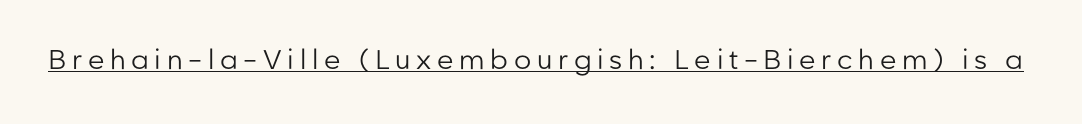
Q: Is the text bold? A: No.
Q: Is the text italic (slanted)? A: No, it is upright.
Q: Is the text underlined? A: Yes.
Q: Is the spacing between letters normal or unusually wide? A: Unusually wide.
